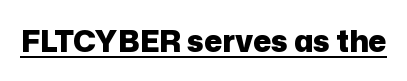
Q: Is the text bold? A: Yes.
Q: Is the text italic (slanted)? A: No, it is upright.
Q: Is the typeface a serif or a sans-serif typeface? A: Sans-serif.
Q: Is the text underlined? A: Yes.
Q: Is the spacing between letters normal or unusually wide? A: Normal.
Q: Width (condensed, normal, or wide)? A: Normal.
Q: Stroke contrast? A: Low.
Q: x-height? A: Medium.
Q: Monospaced? A: No.
